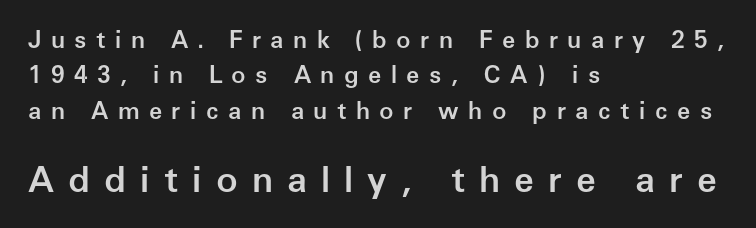
{"serif": "no", "italic": "no", "bold": "semi", "weight": "semibold", "width": "normal", "stroke_contrast": "low", "x_height": "medium", "monospaced": "no", "underline": "no", "align": "left", "line_spacing": "normal", "line_spacing_ratio": 1.47, "letter_spacing": "wide", "letter_spacing_em": 0.39, "larger_block": "second", "size_ratio": 1.5, "glyph_px": 36}
